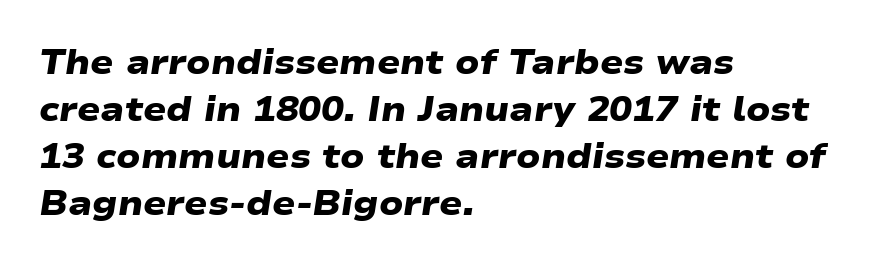
{"serif": "no", "bold": "yes", "weight": "heavy", "width": "wide", "stroke_contrast": "low", "x_height": "medium", "monospaced": "no", "underline": "no", "align": "left", "line_spacing": "normal", "line_spacing_ratio": 1.38, "letter_spacing": "normal", "letter_spacing_em": 0.0, "glyph_px": 34}
